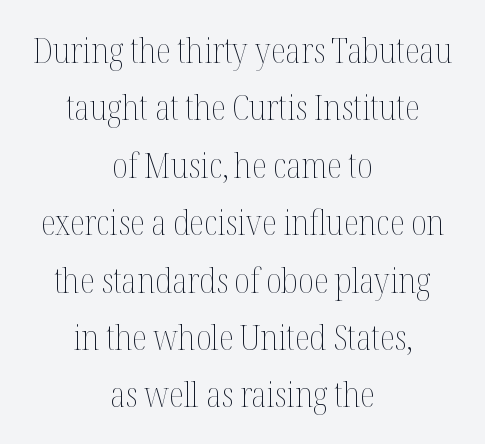
Q: Is the text bold? A: No.
Q: Is the text italic (slanted)? A: No, it is upright.
Q: Is the text underlined? A: No.
Q: How is the paragraph aligned? A: Centered.
Q: Is the spacing between letters normal or unusually wide? A: Normal.
Q: Is the spacing between lines tight, normal or loose? A: Normal.
Q: Width (condensed, normal, or wide)? A: Condensed.
Q: Stroke contrast? A: Medium.
Q: x-height? A: Medium.
Q: Monospaced? A: No.
